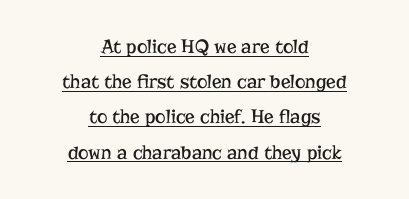
{"italic": "no", "bold": "no", "underline": "yes", "align": "center", "line_spacing_ratio": 1.76, "letter_spacing": "normal", "letter_spacing_em": 0.0, "glyph_px": 20}
